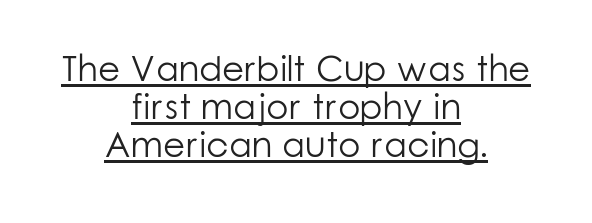
Q: Is the text bold? A: No.
Q: Is the text italic (slanted)? A: No, it is upright.
Q: Is the typeface a serif or a sans-serif typeface? A: Sans-serif.
Q: Is the text underlined? A: Yes.
Q: How is the paragraph aligned? A: Centered.
Q: Is the spacing between letters normal or unusually wide? A: Normal.
Q: Is the spacing between lines tight, normal or loose? A: Tight.
Q: Width (condensed, normal, or wide)? A: Normal.
Q: Stroke contrast? A: Low.
Q: x-height? A: Medium.
Q: Monospaced? A: No.
